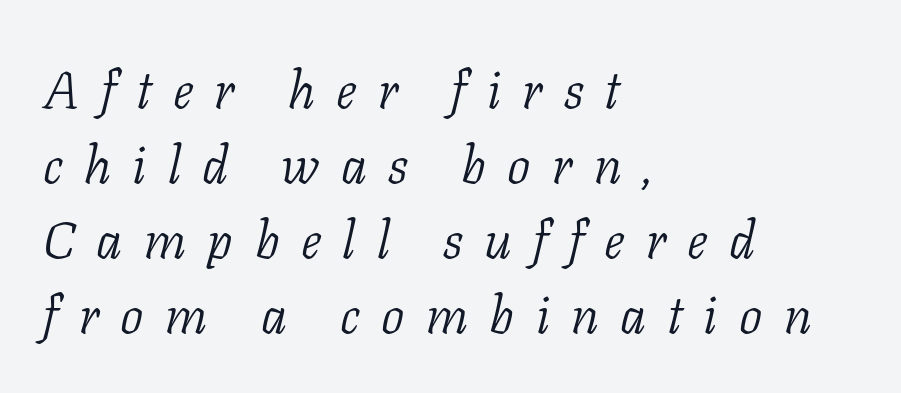
The image shows 52 px light serif type, italic (leaning right); set left-aligned, normal line spacing (1.44x), unusually wide letter spacing (+0.41 em), not underlined; low stroke contrast and a medium x-height.
